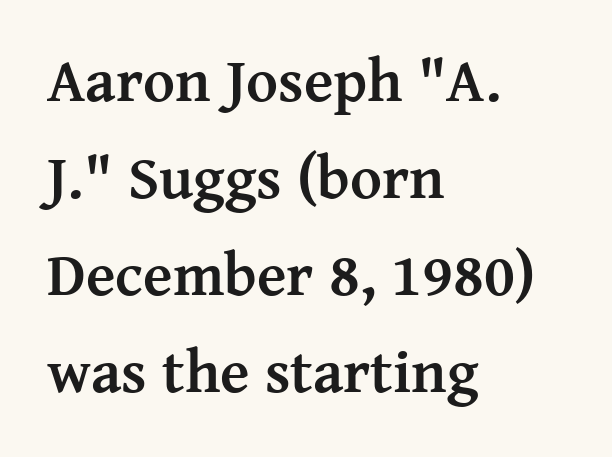
The image shows 61 px semibold serif type, upright; set left-aligned, normal line spacing (1.59x), normal letter spacing, not underlined; medium stroke contrast and a medium x-height.
